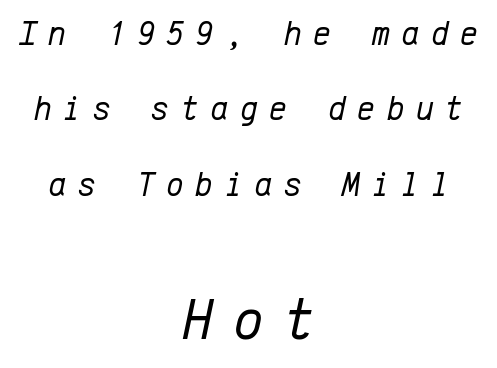
Q: Is the text bold? A: No.
Q: Is the text italic (slanted)? A: Yes, it leans right by about 12 degrees.
Q: Is the text underlined? A: No.
Q: How is the paragraph aligned? A: Centered.
Q: Is the spacing between letters normal or unusually wide? A: Unusually wide.
Q: Is the spacing between lines tight, normal or loose? A: Loose.
Q: Which block of text is set in a larger size, the first (top) or the second (bottom)? A: The second (bottom) one.
Q: Width (condensed, normal, or wide)? A: Normal.
Q: Stroke contrast? A: Low.
Q: x-height? A: Medium.
Q: Monospaced? A: Yes.
